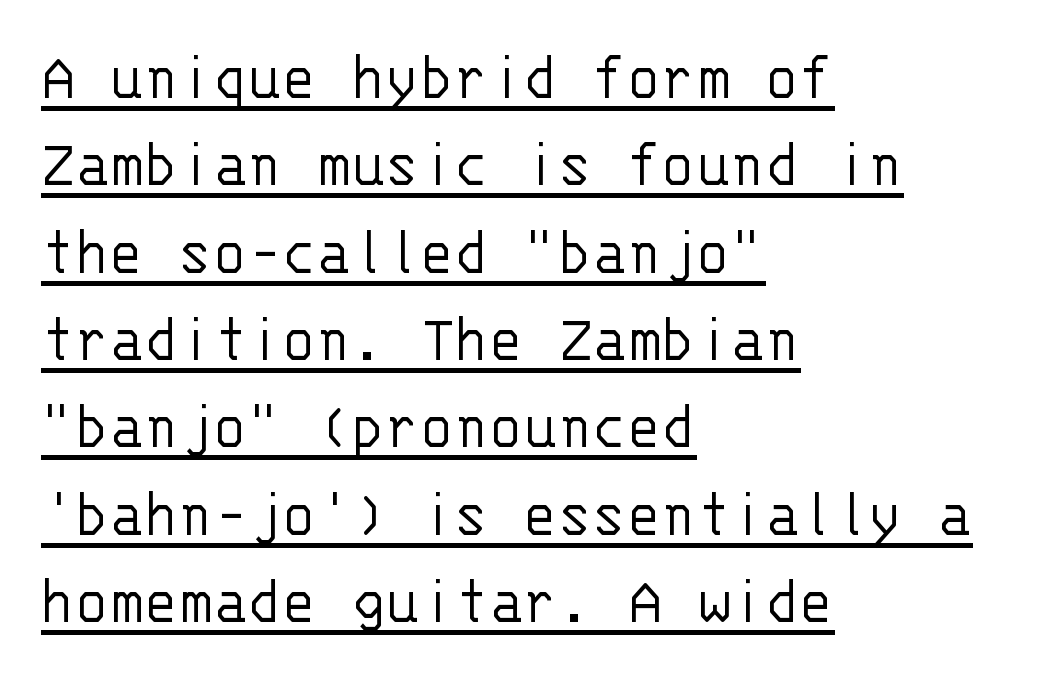
{"serif": "no", "italic": "no", "bold": "no", "weight": "light", "width": "normal", "stroke_contrast": "low", "x_height": "large", "monospaced": "yes", "underline": "yes", "align": "left", "line_spacing_ratio": 1.23, "letter_spacing": "normal", "letter_spacing_em": 0.0, "glyph_px": 71}
